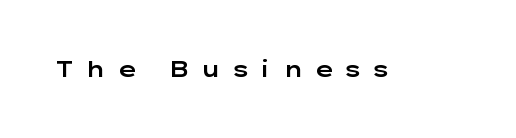
The image shows 22 px text type, upright; set unusually wide letter spacing (+0.44 em), not underlined.
